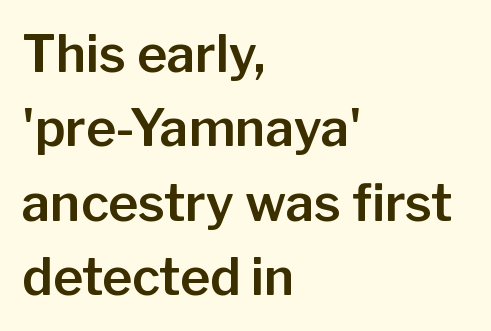
The image shows 51 px sans-serif type, upright; set left-aligned, normal line spacing (1.46x), normal letter spacing, not underlined; low stroke contrast and a medium x-height.
